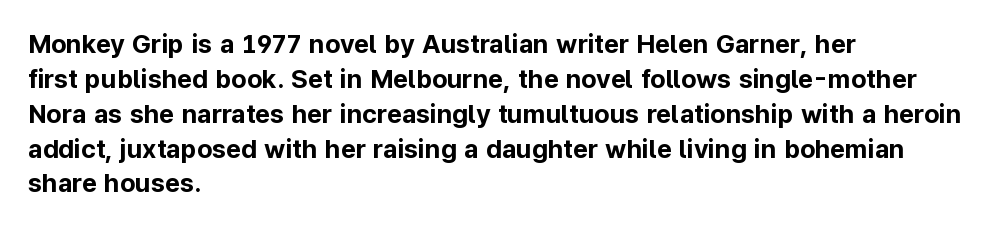
Q: Is the text bold? A: Yes.
Q: Is the text italic (slanted)? A: No, it is upright.
Q: Is the text underlined? A: No.
Q: How is the paragraph aligned? A: Left-aligned.
Q: Is the spacing between letters normal or unusually wide? A: Normal.
Q: Is the spacing between lines tight, normal or loose? A: Normal.
